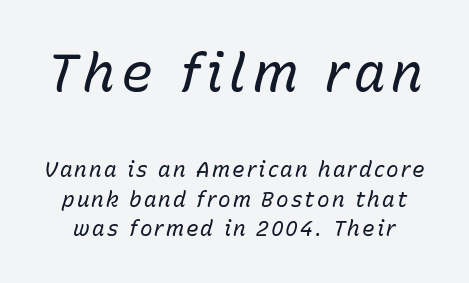
The image shows 53 px regular-weight type, italic (leaning right); set normal line spacing (1.41x), not underlined; the first (top) block is 2.52x larger; low stroke contrast and a medium x-height.
